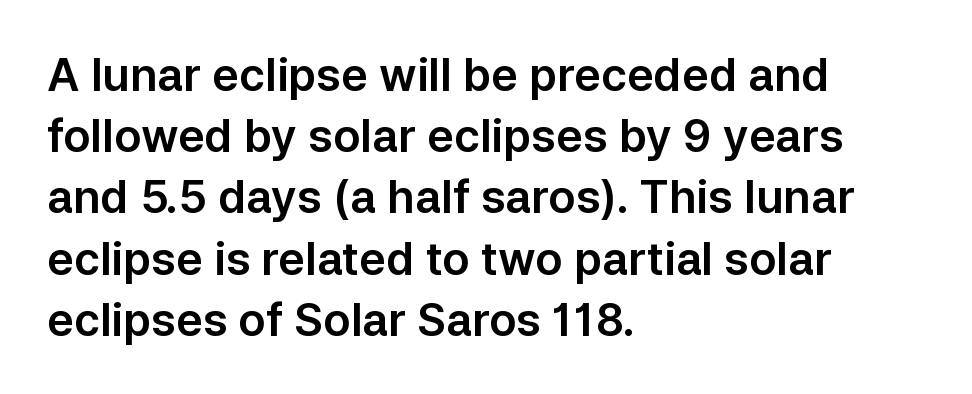
The tracking reads as untouched default to a designer's eye. A sans-serif font was chosen for this passage. Line spacing here is normal. The rag falls on the right side of this text block. The type sits square on the baseline with zero lean. The letters advance in unequal steps, a hallmark of proportional type.
